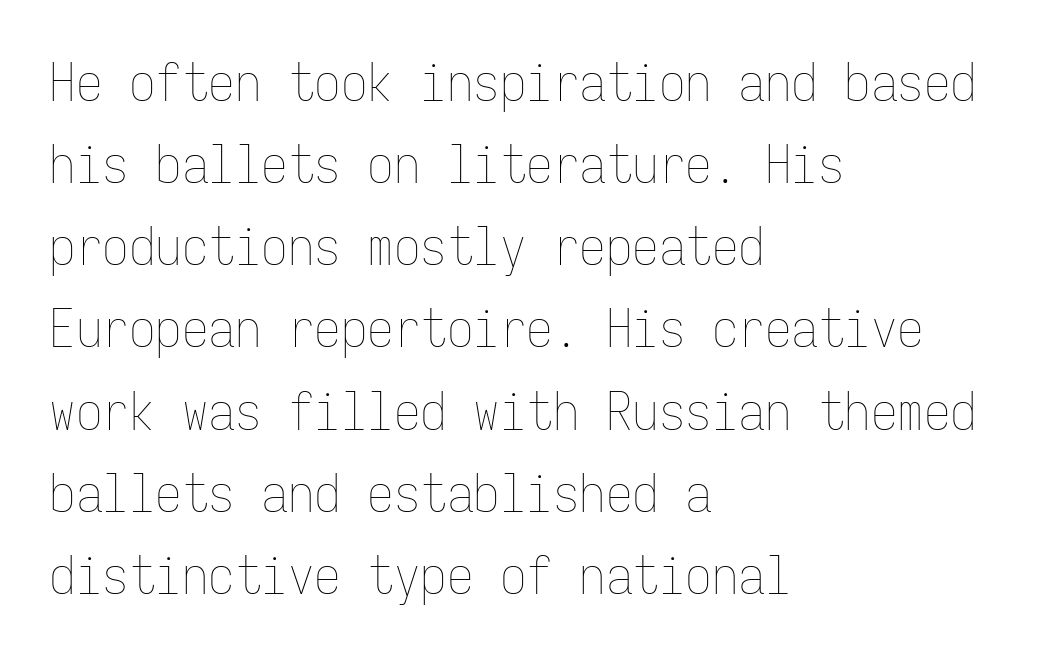
The image shows 53 px thin, condensed type, upright, monospaced; set left-aligned, normal line spacing (1.55x), normal letter spacing, not underlined; low stroke contrast and a medium x-height.
